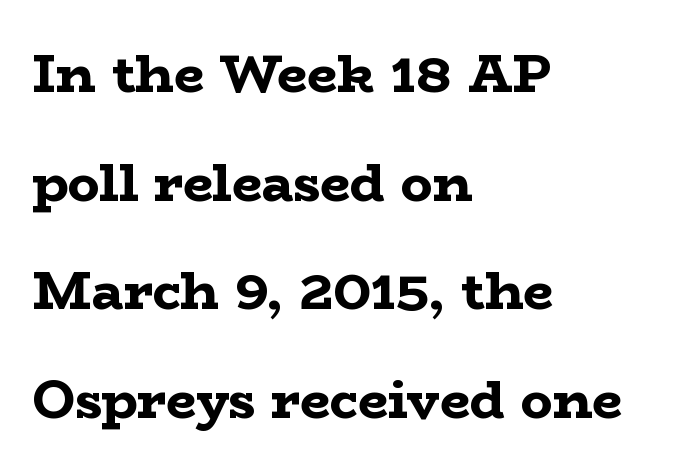
Q: Is the text bold? A: Yes.
Q: Is the text italic (slanted)? A: No, it is upright.
Q: Is the typeface a serif or a sans-serif typeface? A: Serif.
Q: Is the text underlined? A: No.
Q: How is the paragraph aligned? A: Left-aligned.
Q: Is the spacing between letters normal or unusually wide? A: Normal.
Q: Is the spacing between lines tight, normal or loose? A: Loose.
Q: Width (condensed, normal, or wide)? A: Wide.
Q: Stroke contrast? A: Low.
Q: x-height? A: Medium.
Q: Monospaced? A: No.
